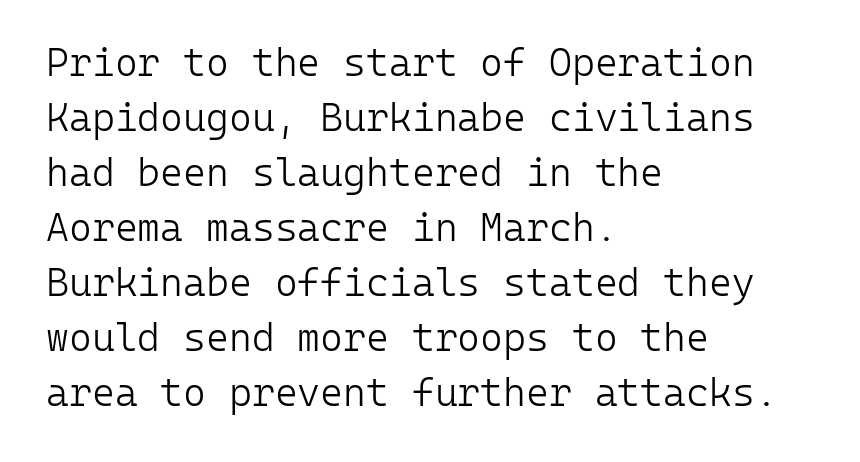
Bare-footed words on every line. Are there feet on the stems? There aren't — it's a sans. Upright lettering throughout. The letters sit at their default tracking, neither squeezed nor spread. No chunkiness to these letters — they're not bold. Each line starts at the same left margin while the right side varies.
